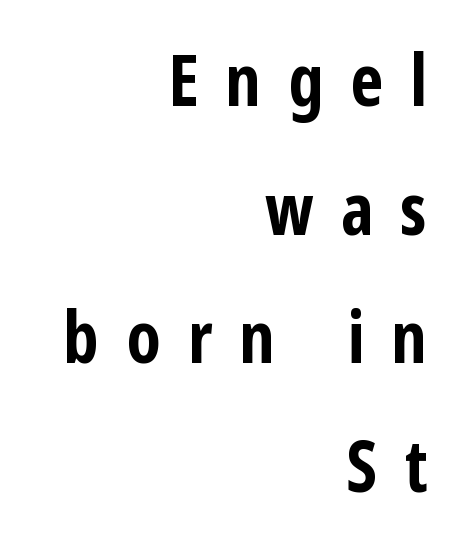
The image shows 71 px bold, condensed sans-serif type, upright; set right-aligned, line spacing 1.81x, unusually wide letter spacing (+0.38 em), not underlined; low stroke contrast and a medium x-height.
